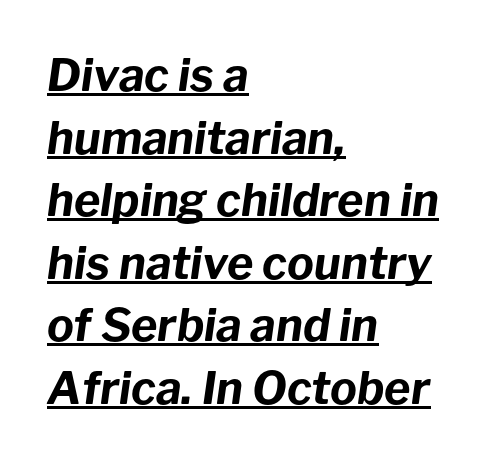
Q: Is the text bold? A: Yes.
Q: Is the text italic (slanted)? A: Yes, it leans right by about 8 degrees.
Q: Is the text underlined? A: Yes.
Q: How is the paragraph aligned? A: Left-aligned.
Q: Is the spacing between letters normal or unusually wide? A: Normal.
Q: Is the spacing between lines tight, normal or loose? A: Normal.
Q: Width (condensed, normal, or wide)? A: Normal.
Q: Stroke contrast? A: Low.
Q: x-height? A: Medium.
Q: Monospaced? A: No.
